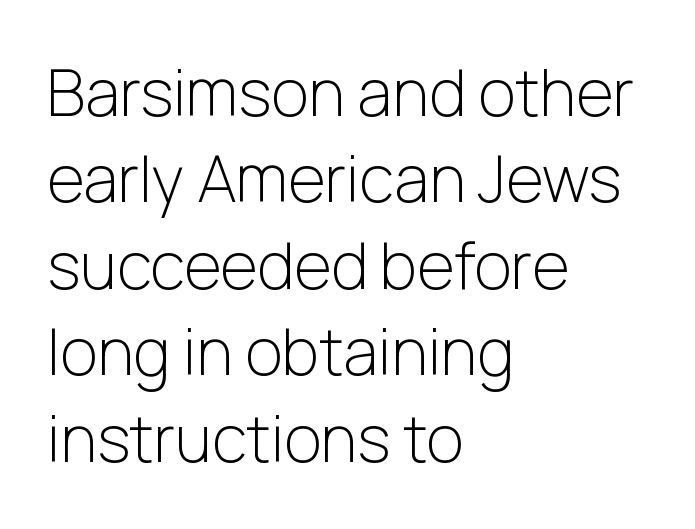
Q: Is the text bold? A: No.
Q: Is the text italic (slanted)? A: No, it is upright.
Q: Is the typeface a serif or a sans-serif typeface? A: Sans-serif.
Q: Is the text underlined? A: No.
Q: How is the paragraph aligned? A: Left-aligned.
Q: Is the spacing between letters normal or unusually wide? A: Normal.
Q: Is the spacing between lines tight, normal or loose? A: Normal.
Q: Width (condensed, normal, or wide)? A: Normal.
Q: Stroke contrast? A: Low.
Q: x-height? A: Medium.
Q: Monospaced? A: No.
